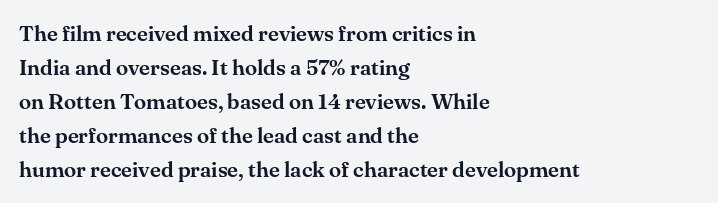
{"italic": "no", "underline": "no", "align": "left", "line_spacing": "normal", "line_spacing_ratio": 1.55, "letter_spacing": "normal", "letter_spacing_em": 0.0, "glyph_px": 22}
